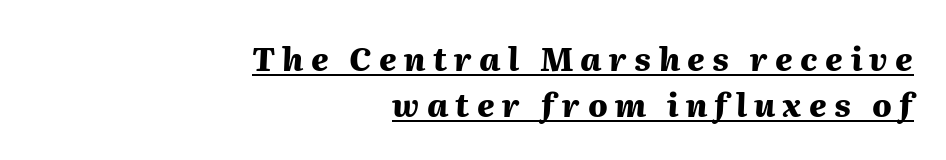
The image shows 32 px heavy type, italic (leaning right); set right-aligned, normal line spacing (1.43x), unusually wide letter spacing (+0.23 em), underlined; medium stroke contrast and a medium x-height.
